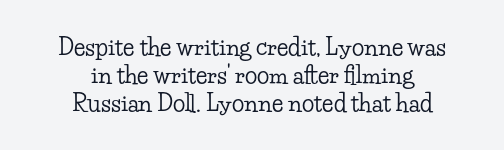
Q: Is the text italic (slanted)? A: No, it is upright.
Q: Is the text underlined? A: No.
Q: How is the paragraph aligned? A: Centered.
Q: Is the spacing between letters normal or unusually wide? A: Normal.
